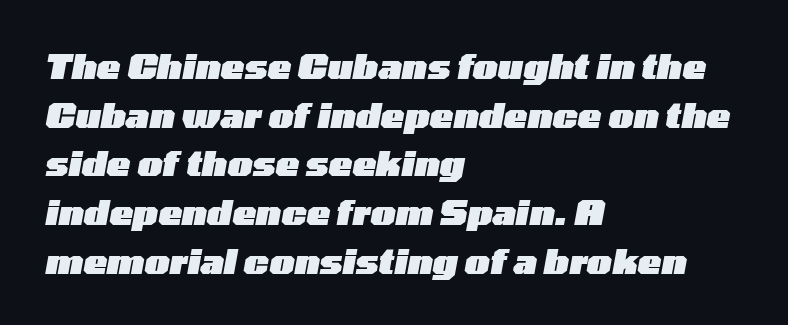
Every character sits at an angle, as italics do. The string is rendered with underlining switched off. Leading matches the norm, producing a regular column. Here the glyphs are tracked normally, forming tight word shapes. Pretty heavy lettering here — definitely bold. One-word summary of the alignment: left.
